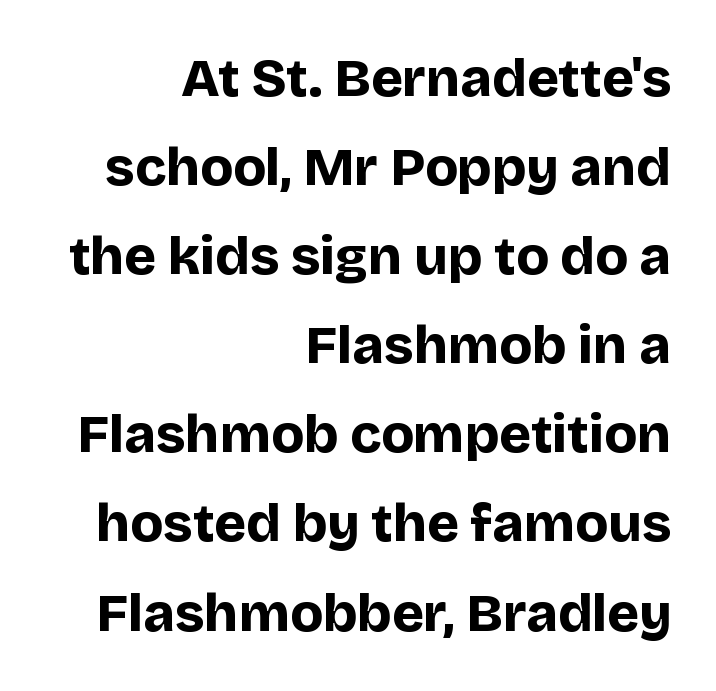
The image shows 54 px bold sans-serif type, upright; set right-aligned, normal line spacing (1.65x), normal letter spacing, not underlined; low stroke contrast and a large x-height.
